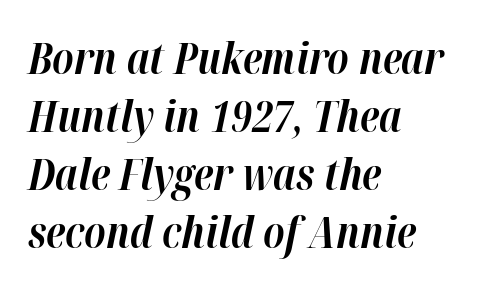
Q: Is the text bold? A: Yes.
Q: Is the text italic (slanted)? A: Yes, it leans right by about 12 degrees.
Q: Is the text underlined? A: No.
Q: How is the paragraph aligned? A: Left-aligned.
Q: Is the spacing between letters normal or unusually wide? A: Normal.
Q: Is the spacing between lines tight, normal or loose? A: Normal.
Q: Width (condensed, normal, or wide)? A: Normal.
Q: Stroke contrast? A: High.
Q: x-height? A: Medium.
Q: Monospaced? A: No.
